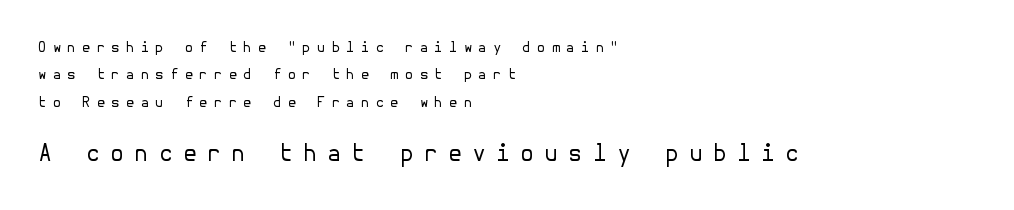
The image shows 23 px text type, upright; set left-aligned, loose line spacing (1.95x), unusually wide letter spacing (+0.43 em), not underlined; the second (bottom) block is 1.64x larger.
